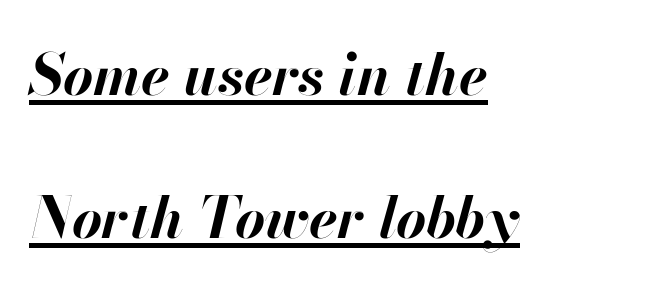
The image shows 58 px bold type, italic (leaning right); set left-aligned, loose line spacing (2.46x), normal letter spacing, underlined; high stroke contrast and a small x-height.
